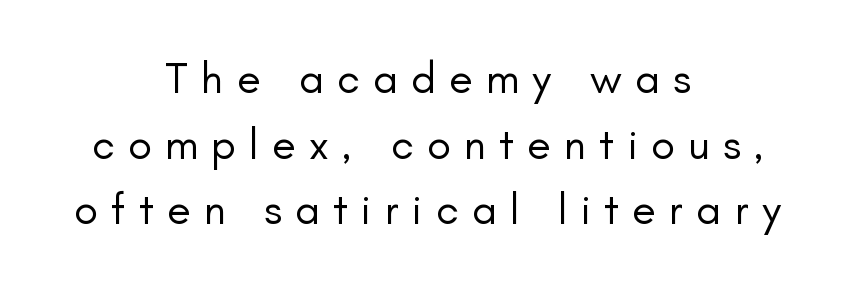
Q: Is the text bold? A: No.
Q: Is the text italic (slanted)? A: No, it is upright.
Q: Is the typeface a serif or a sans-serif typeface? A: Sans-serif.
Q: Is the text underlined? A: No.
Q: How is the paragraph aligned? A: Centered.
Q: Is the spacing between letters normal or unusually wide? A: Unusually wide.
Q: Is the spacing between lines tight, normal or loose? A: Normal.
Q: Width (condensed, normal, or wide)? A: Normal.
Q: Stroke contrast? A: Low.
Q: x-height? A: Small.
Q: Monospaced? A: No.
